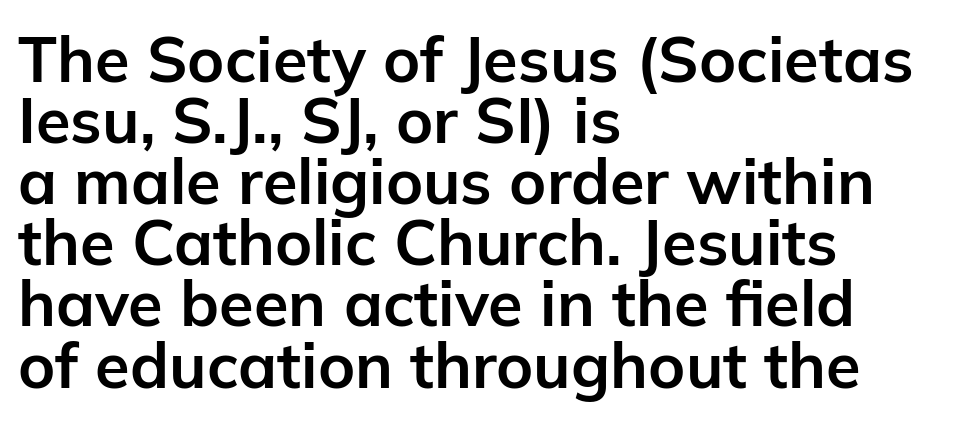
Stroke terminals: plain, sans-serif. The designer dialed line spacing down below the default. Spacing verdict: proportional, widths tailored to each character. The gap between lines stays unmarked. Set as a true bold cut, around the 700 mark. When letters stand straight like this, we call the style roman or upright.
